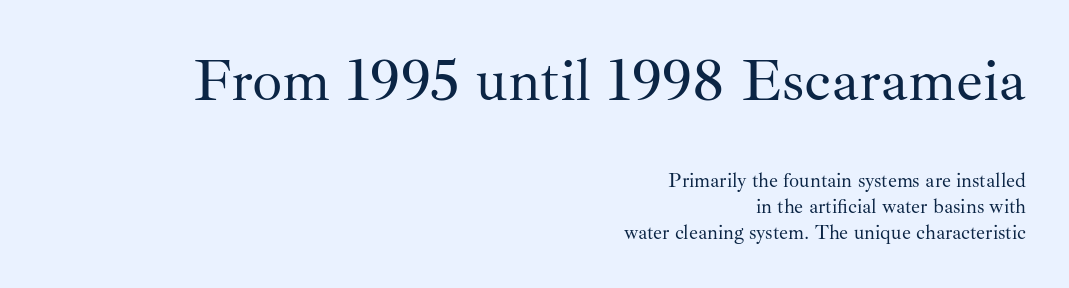
Q: Is the text bold? A: No.
Q: Is the text italic (slanted)? A: No, it is upright.
Q: Is the typeface a serif or a sans-serif typeface? A: Serif.
Q: Is the text underlined? A: No.
Q: How is the paragraph aligned? A: Right-aligned.
Q: Is the spacing between letters normal or unusually wide? A: Normal.
Q: Is the spacing between lines tight, normal or loose? A: Normal.
Q: Which block of text is set in a larger size, the first (top) or the second (bottom)? A: The first (top) one.
Q: Width (condensed, normal, or wide)? A: Normal.
Q: Stroke contrast? A: Medium.
Q: x-height? A: Small.
Q: Monospaced? A: No.
